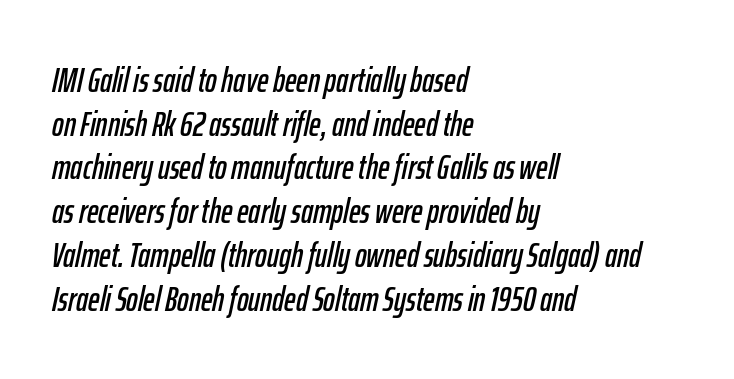
The image shows 35 px condensed type, italic (leaning right); set left-aligned, normal line spacing (1.25x), normal letter spacing, not underlined; low stroke contrast and a medium x-height.
